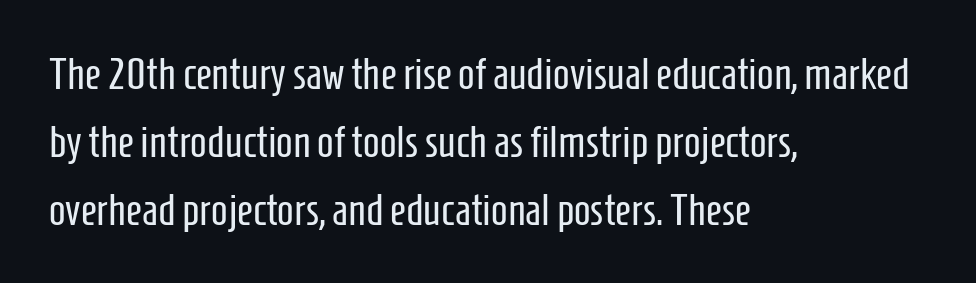
Q: Is the text bold? A: No.
Q: Is the text italic (slanted)? A: No, it is upright.
Q: Is the typeface a serif or a sans-serif typeface? A: Sans-serif.
Q: Is the text underlined? A: No.
Q: How is the paragraph aligned? A: Left-aligned.
Q: Is the spacing between letters normal or unusually wide? A: Normal.
Q: Is the spacing between lines tight, normal or loose? A: Normal.
Q: Width (condensed, normal, or wide)? A: Condensed.
Q: Stroke contrast? A: Low.
Q: x-height? A: Medium.
Q: Monospaced? A: No.
